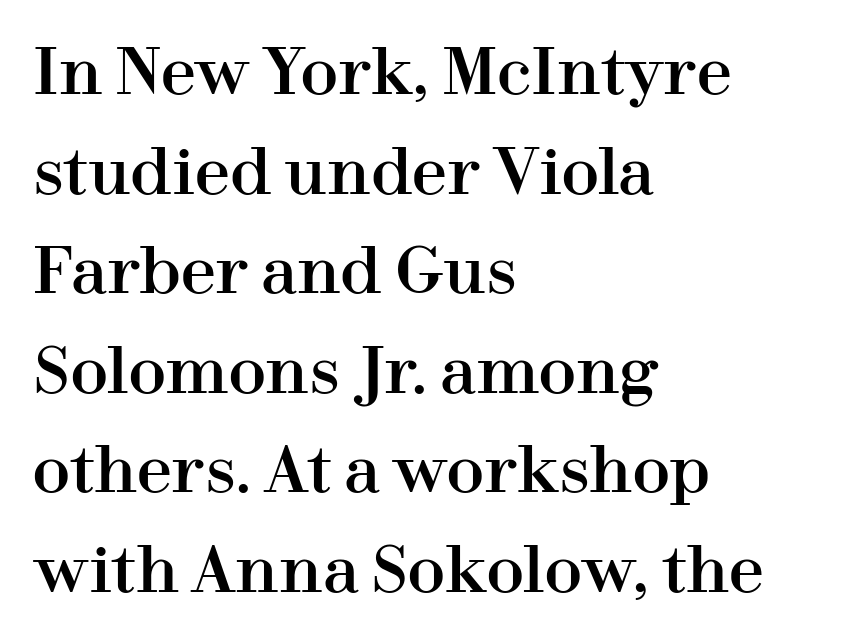
The image shows 63 px serif type, upright; set left-aligned, normal line spacing (1.58x), normal letter spacing, not underlined; high stroke contrast and a medium x-height.
